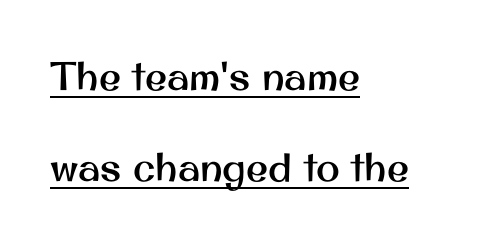
{"serif": "no", "italic": "no", "width": "normal", "stroke_contrast": "medium", "x_height": "small", "monospaced": "no", "underline": "yes", "align": "left", "line_spacing": "loose", "line_spacing_ratio": 2.28, "letter_spacing": "normal", "letter_spacing_em": 0.0, "glyph_px": 40}
